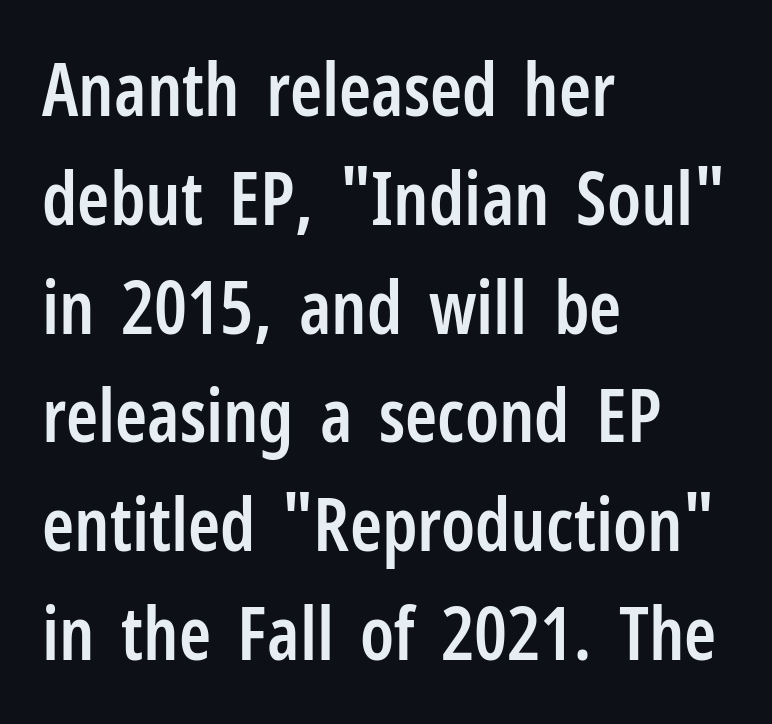
No italicization has been applied; the sample stays upright. Regarding serifs, this sample does without them. Quick note: underline off. You could call the tracking neutral — neither tight nor loose. This sample keeps an unexceptional amount of space between lines.
